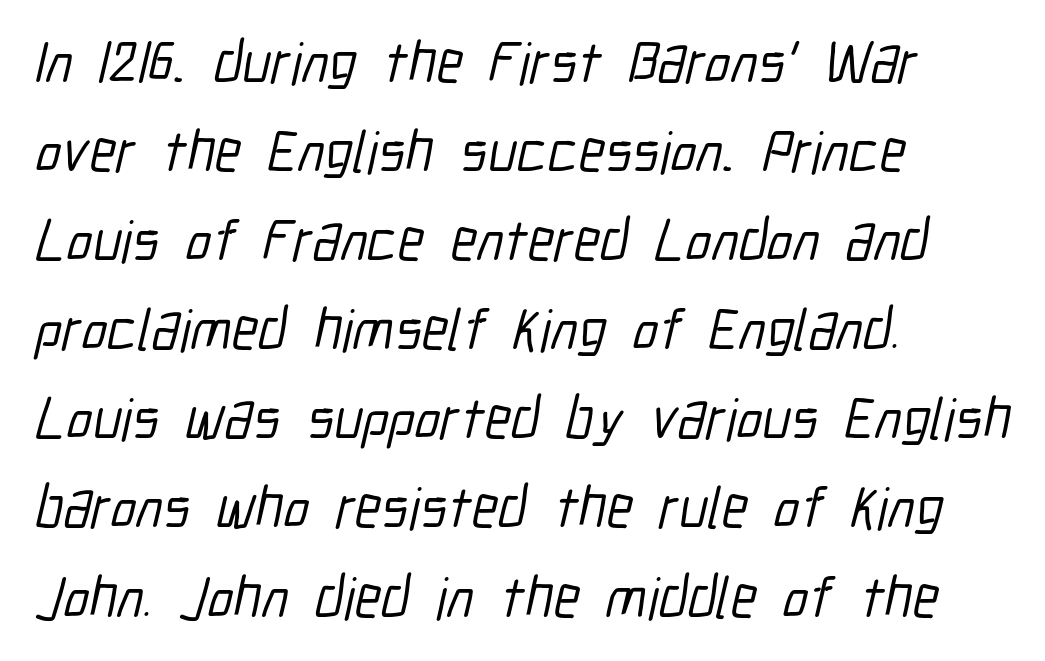
Q: Is the typeface a serif or a sans-serif typeface? A: Sans-serif.
Q: Is the text underlined? A: No.
Q: How is the paragraph aligned? A: Left-aligned.
Q: Is the spacing between letters normal or unusually wide? A: Normal.
Q: Is the spacing between lines tight, normal or loose? A: Normal.
Q: Width (condensed, normal, or wide)? A: Condensed.
Q: Stroke contrast? A: Low.
Q: x-height? A: Medium.
Q: Monospaced? A: No.
